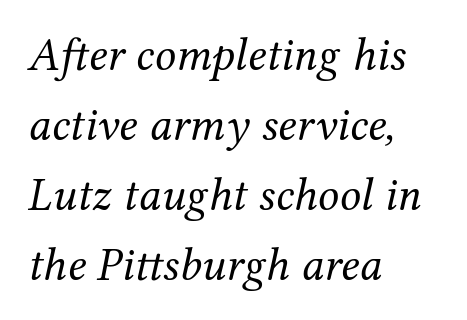
The image shows 47 px regular-weight serif type, italic (leaning right); set left-aligned, normal line spacing (1.49x), normal letter spacing, not underlined; medium stroke contrast and a medium x-height.
